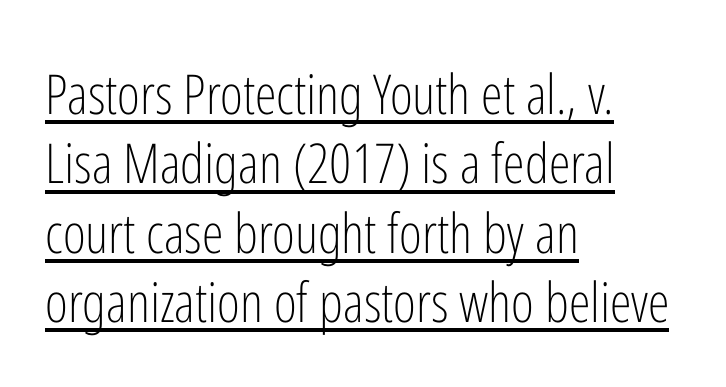
Glyph-to-glyph distance matches everyday printed text. The glyphs in this specimen are sans serif. The rendered words wear a rule along their underside. The strokes are not fattened; the text isn't bold. The text block is weighted toward the left margin, trailing off unevenly rightward.
